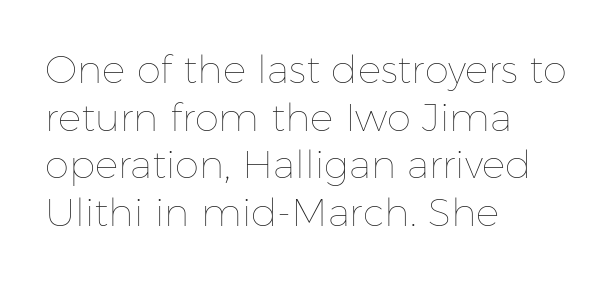
{"italic": "no", "bold": "no", "weight": "thin", "width": "normal", "stroke_contrast": "low", "x_height": "medium", "monospaced": "no", "underline": "no", "align": "left", "line_spacing_ratio": 1.22, "letter_spacing": "normal", "letter_spacing_em": 0.0, "glyph_px": 39}
